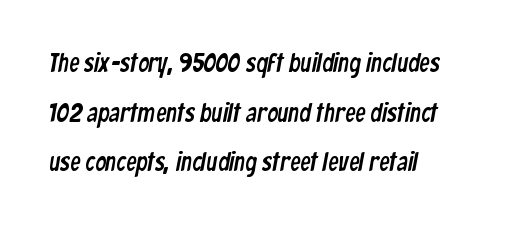
{"underline": "no", "align": "left", "line_spacing": "loose", "line_spacing_ratio": 1.91, "letter_spacing": "normal", "letter_spacing_em": 0.0, "glyph_px": 26}
